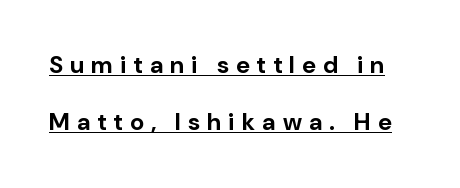
Q: Is the text bold? A: Yes.
Q: Is the text italic (slanted)? A: No, it is upright.
Q: Is the text underlined? A: Yes.
Q: Is the spacing between letters normal or unusually wide? A: Unusually wide.
Q: Is the spacing between lines tight, normal or loose? A: Loose.
